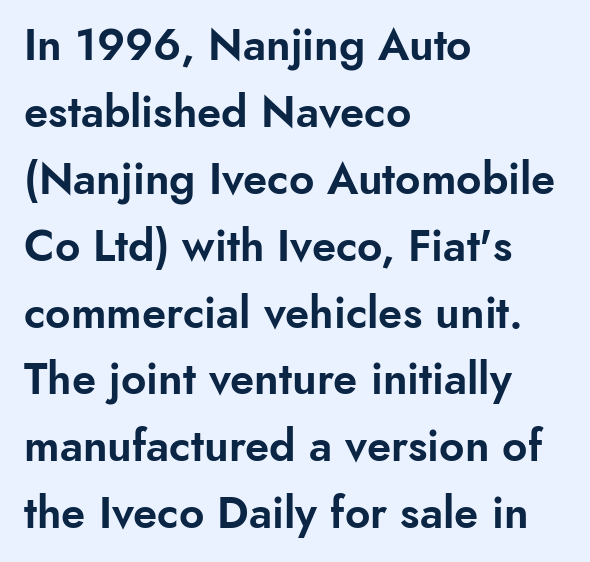
The image shows 44 px sans-serif type, upright; set left-aligned, normal line spacing (1.52x), normal letter spacing, not underlined; low stroke contrast and a small x-height.
